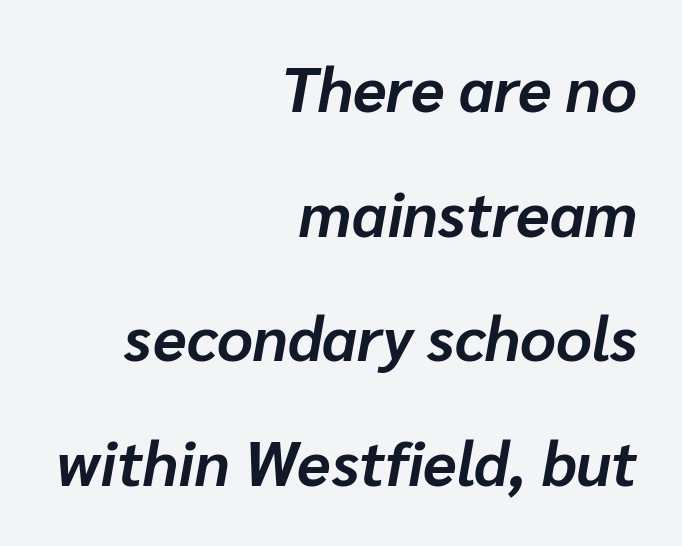
{"italic": "yes", "lean": "right", "slant_degrees": 10, "bold": "yes", "weight": "bold", "width": "normal", "stroke_contrast": "low", "x_height": "medium", "monospaced": "no", "underline": "no", "align": "right", "line_spacing": "loose", "line_spacing_ratio": 2.01, "letter_spacing": "normal", "letter_spacing_em": 0.0, "glyph_px": 62}
